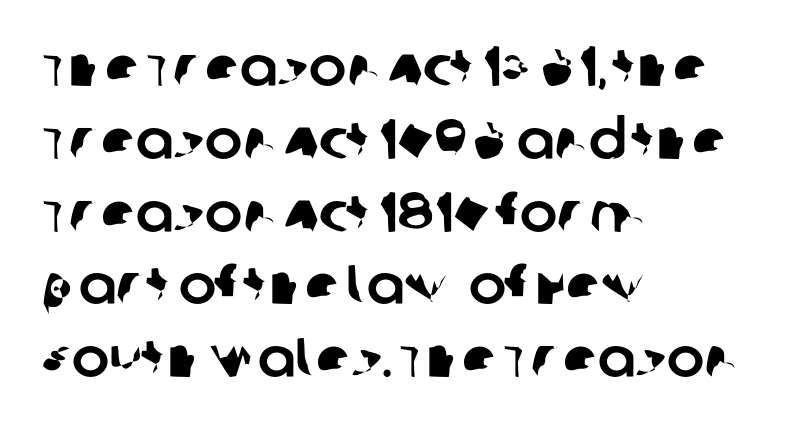
Honestly, the row spacing looks completely unremarkable. Descenders are the only things crossing below the line. Left-aligned paragraph, ragged on the right. A typesetter would call this zero additional tracking.
